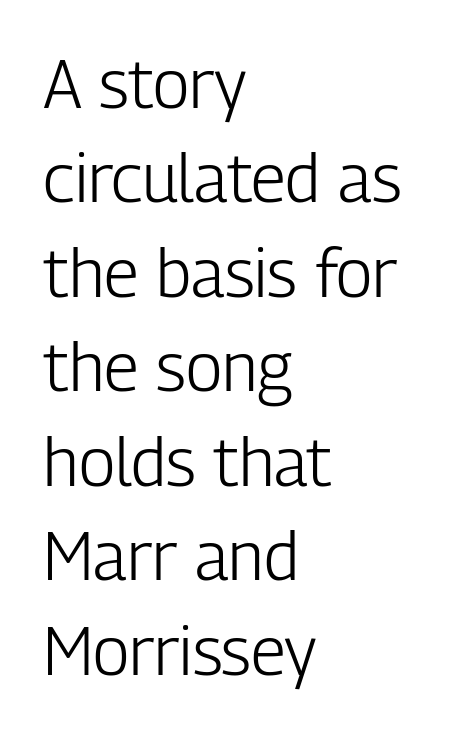
The image shows 67 px light, condensed sans-serif type, upright; set left-aligned, normal line spacing (1.41x), normal letter spacing, not underlined; low stroke contrast and a medium x-height.
